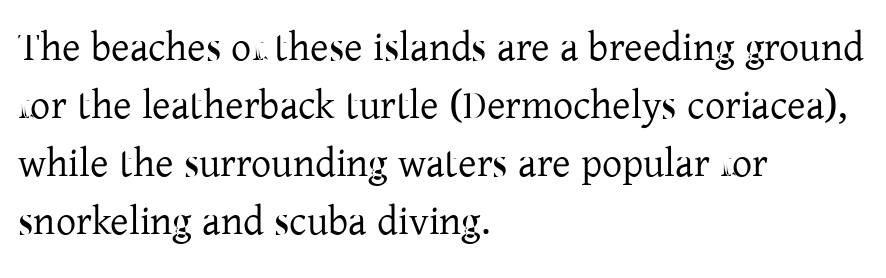
The weight tops out at a normal text grade. The letters stand straight up with perfectly vertical stems. The rendering anchors every line to the left-hand side. Words float on clear page, feet unadorned. Standard letterfit; no display-style spreading of the glyphs.
